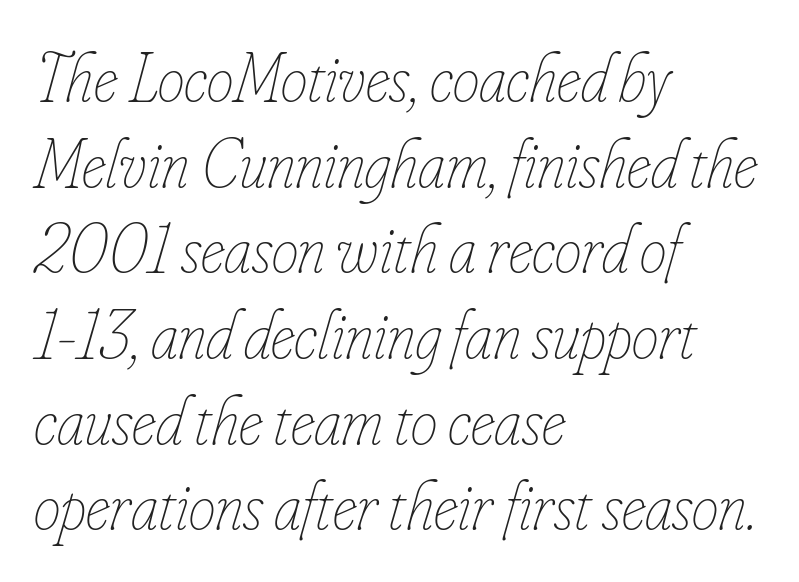
The image shows 68 px thin, condensed type, italic (leaning right); set left-aligned, normal line spacing (1.26x), normal letter spacing, not underlined; low stroke contrast and a small x-height.
